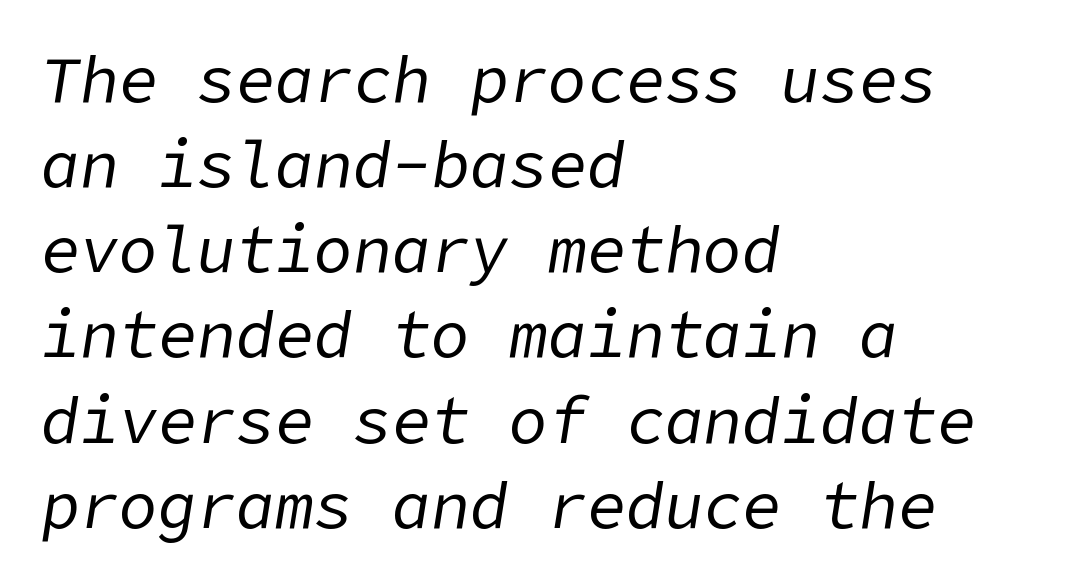
Q: Is the text bold? A: No.
Q: Is the text italic (slanted)? A: Yes, it leans right by about 9 degrees.
Q: Is the text underlined? A: No.
Q: How is the paragraph aligned? A: Left-aligned.
Q: Is the spacing between letters normal or unusually wide? A: Normal.
Q: Is the spacing between lines tight, normal or loose? A: Normal.
Q: Width (condensed, normal, or wide)? A: Normal.
Q: Stroke contrast? A: Low.
Q: x-height? A: Medium.
